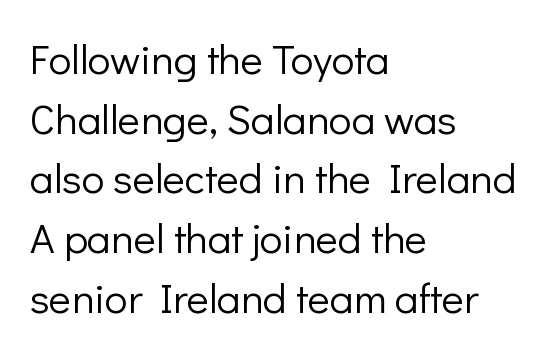
Alignment: flush left. Serifs: no, the terminals of the letterforms are clean. A typesetter would call this proportional, since set widths differ per character. Italic? Not at all — the glyphs are vertical. Weight class: somewhere from thin through regular. The designer left line spacing at the default.
